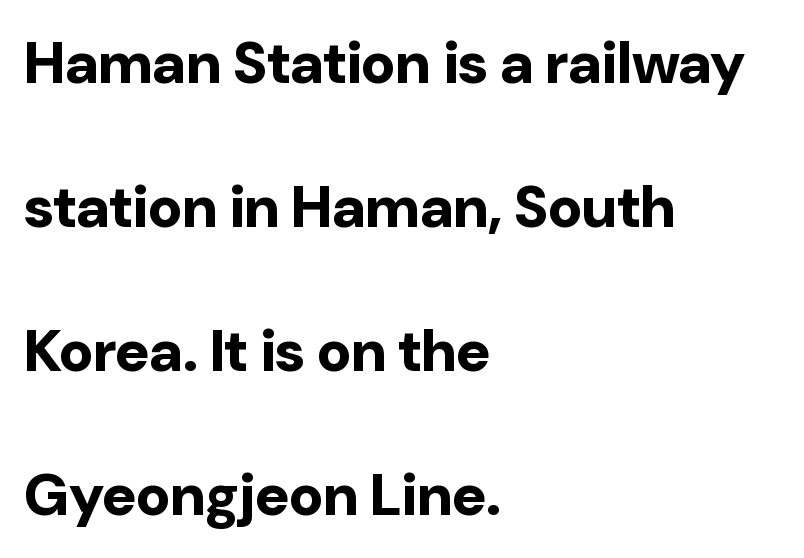
The image shows 59 px bold sans-serif type, upright; set left-aligned, loose line spacing (2.44x), normal letter spacing, not underlined; low stroke contrast and a medium x-height.
